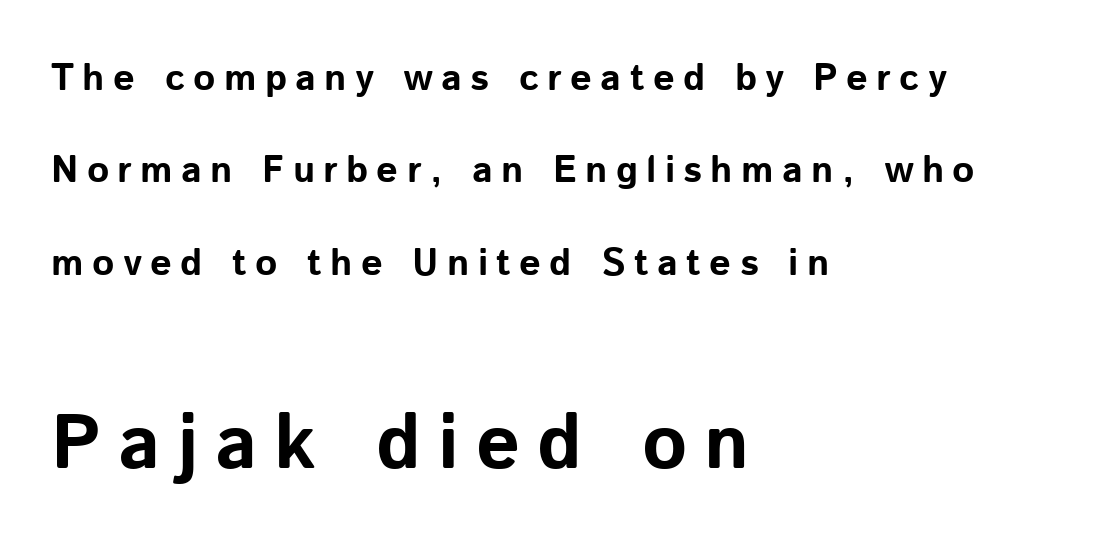
Look at the bottom of the vertical strokes: they stop flat, with no serifs. Looks like regular typesetting: each glyph gets only the width it needs. The words here are not underlined. Posture: vertical. As a designer I'd log this as weight 700, bold.
